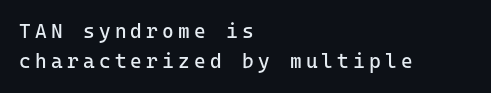
The typography opts for an upright posture over an oblique one. On a weight scale, this lands at 450 or below. You could only call the tracking loose — the letters float apart. The glyphs are unaccompanied by any horizontal stroke below them. How would I describe the line gaps? Plain and ordinary.
